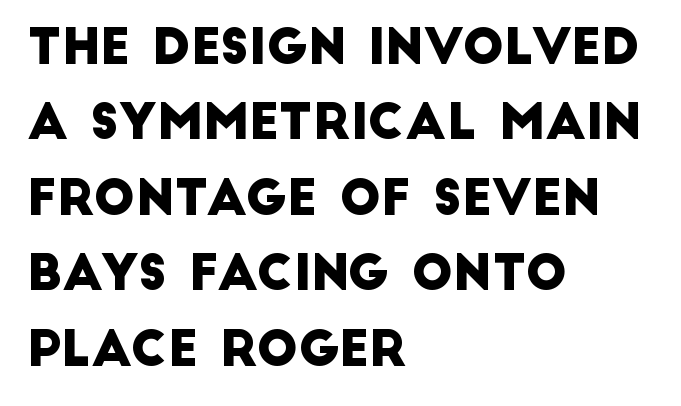
{"serif": "no", "width": "normal", "stroke_contrast": "low", "x_height": "large", "monospaced": "no", "underline": "no", "align": "left", "line_spacing": "normal", "line_spacing_ratio": 1.54, "letter_spacing": "normal", "letter_spacing_em": 0.0, "glyph_px": 49}
